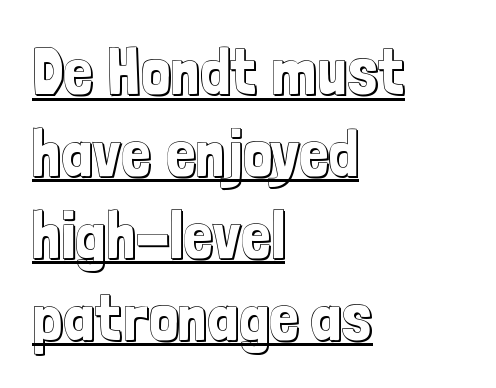
Q: Is the text italic (slanted)? A: No, it is upright.
Q: Is the text underlined? A: Yes.
Q: How is the paragraph aligned? A: Left-aligned.
Q: Is the spacing between letters normal or unusually wide? A: Normal.
Q: Is the spacing between lines tight, normal or loose? A: Normal.
Q: Width (condensed, normal, or wide)? A: Condensed.
Q: x-height? A: Medium.
Q: Monospaced? A: No.
